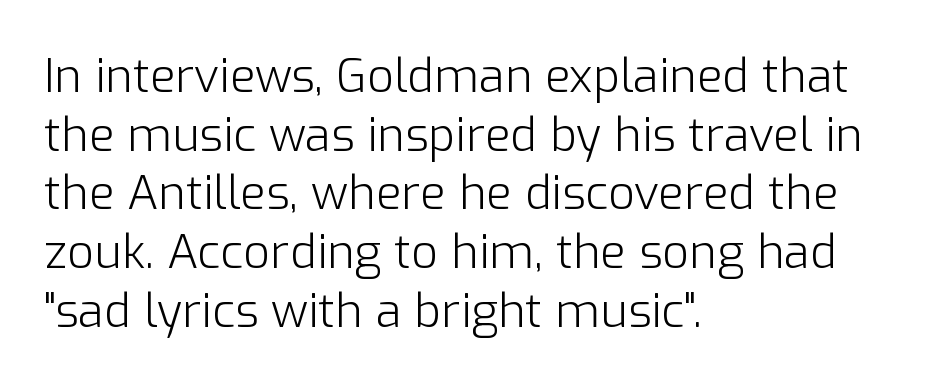
The image shows 47 px light sans-serif type, upright; set left-aligned, normal line spacing (1.25x), normal letter spacing, not underlined; low stroke contrast and a medium x-height.
